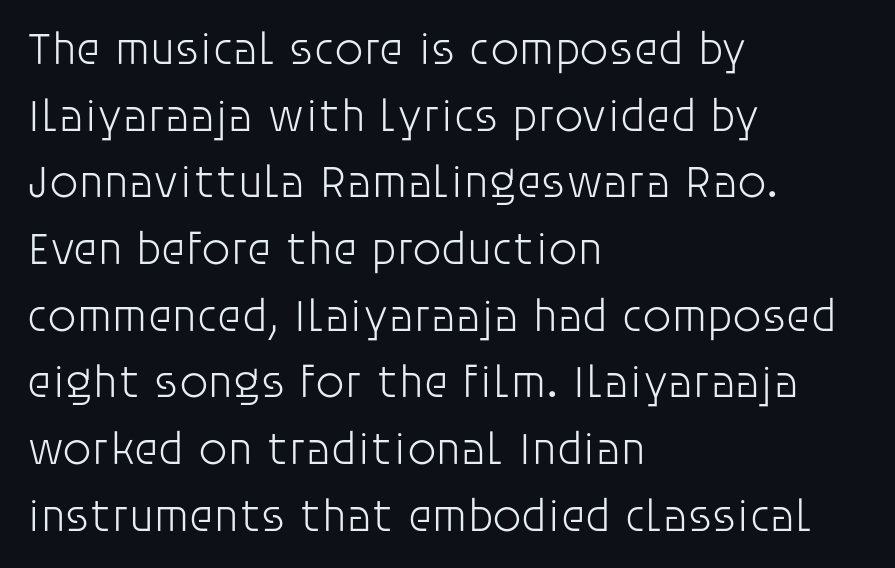
{"serif": "no", "italic": "no", "bold": "no", "weight": "light", "width": "normal", "stroke_contrast": "low", "x_height": "large", "monospaced": "no", "underline": "no", "align": "left", "line_spacing": "normal", "line_spacing_ratio": 1.45, "letter_spacing": "normal", "letter_spacing_em": 0.0, "glyph_px": 46}
